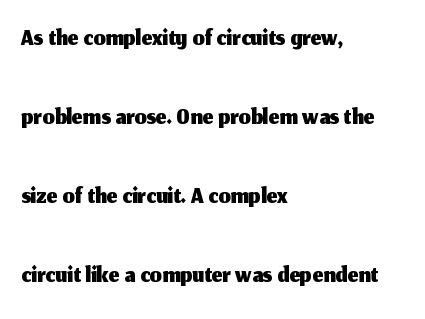
Upright lettering throughout. The face used here is proportionally spaced, like ordinary book or web type. Which margin do the lines hug? The left one — the right edge is uneven. Nobody drew a line under any word here.
